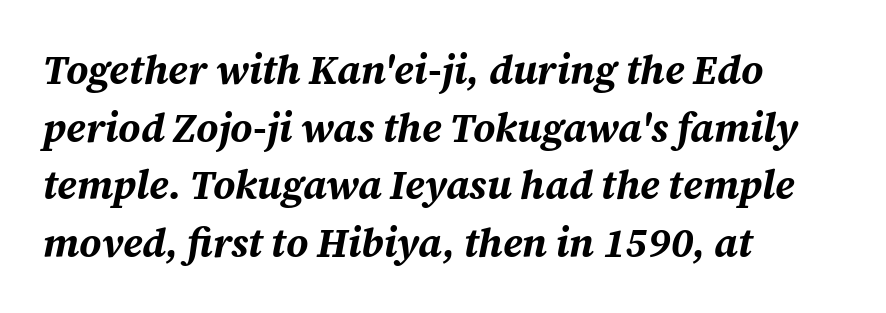
Q: Is the text bold? A: Yes.
Q: Is the text italic (slanted)? A: Yes, it leans right by about 12 degrees.
Q: Is the text underlined? A: No.
Q: How is the paragraph aligned? A: Left-aligned.
Q: Is the spacing between letters normal or unusually wide? A: Normal.
Q: Is the spacing between lines tight, normal or loose? A: Normal.
Q: Width (condensed, normal, or wide)? A: Normal.
Q: Stroke contrast? A: Medium.
Q: x-height? A: Medium.
Q: Monospaced? A: No.
